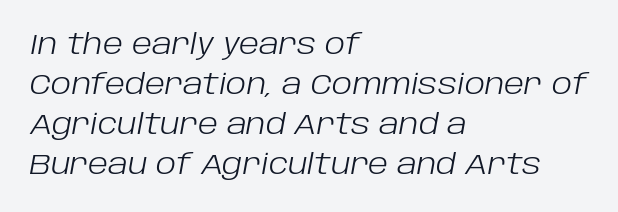
Q: Is the text bold? A: No.
Q: Is the text italic (slanted)? A: Yes, it leans right by about 10 degrees.
Q: Is the text underlined? A: No.
Q: How is the paragraph aligned? A: Left-aligned.
Q: Is the spacing between letters normal or unusually wide? A: Normal.
Q: Is the spacing between lines tight, normal or loose? A: Normal.
Q: Width (condensed, normal, or wide)? A: Normal.
Q: Stroke contrast? A: Low.
Q: x-height? A: Large.
Q: Monospaced? A: No.
